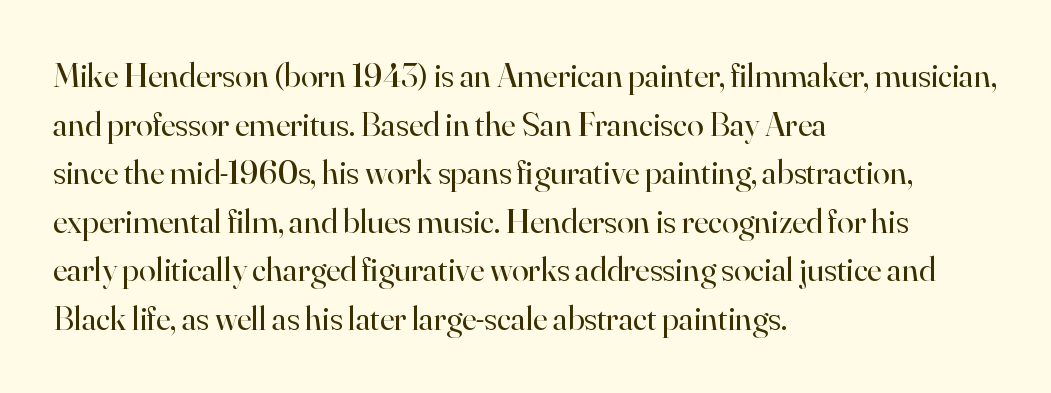
Q: Is the text bold? A: No.
Q: Is the text italic (slanted)? A: No, it is upright.
Q: Is the typeface a serif or a sans-serif typeface? A: Serif.
Q: Is the text underlined? A: No.
Q: How is the paragraph aligned? A: Left-aligned.
Q: Is the spacing between letters normal or unusually wide? A: Normal.
Q: Is the spacing between lines tight, normal or loose? A: Normal.
Q: Width (condensed, normal, or wide)? A: Normal.
Q: Stroke contrast? A: High.
Q: x-height? A: Small.
Q: Monospaced? A: No.
